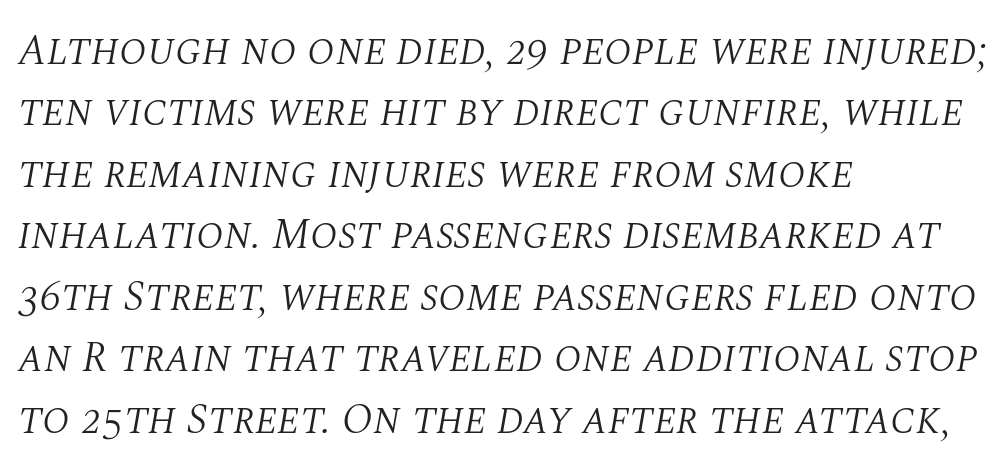
Is this a fixed-width face? No — the glyphs have proportional, varying widths. The rag falls on the right side of this text block. Tracking here is standard; glyphs follow each other at the usual distance. Underlining? Definitely not there. Weight: not bold — regular or lighter.
